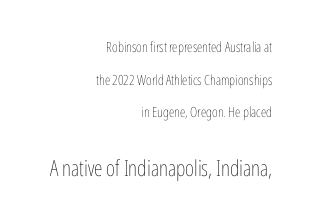
The image shows 22 px text type, upright; set right-aligned, loose line spacing (2.33x), normal letter spacing, not underlined; the second (bottom) block is 1.57x larger.
